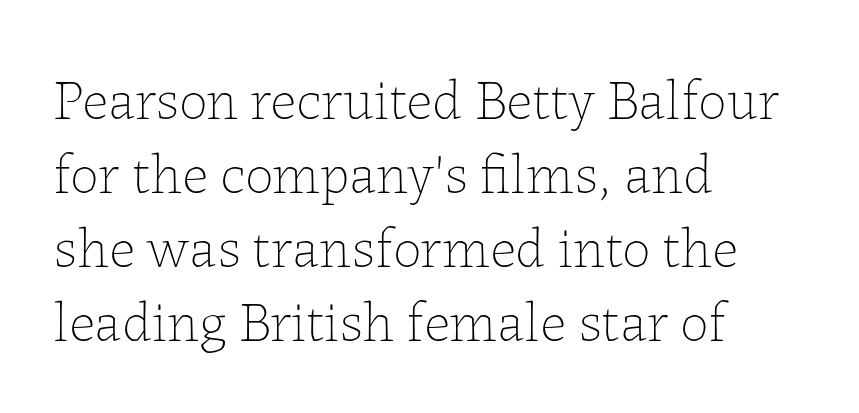
You could not count columns in this text — the font is proportionally spaced. A student would call this left alignment; a typographer would say flush left, rag right. Does extra space separate the letters? No, they use regular spacing. Unbolded letterforms with no extra heft. The passage shown stacks its lines at a standard gap.
